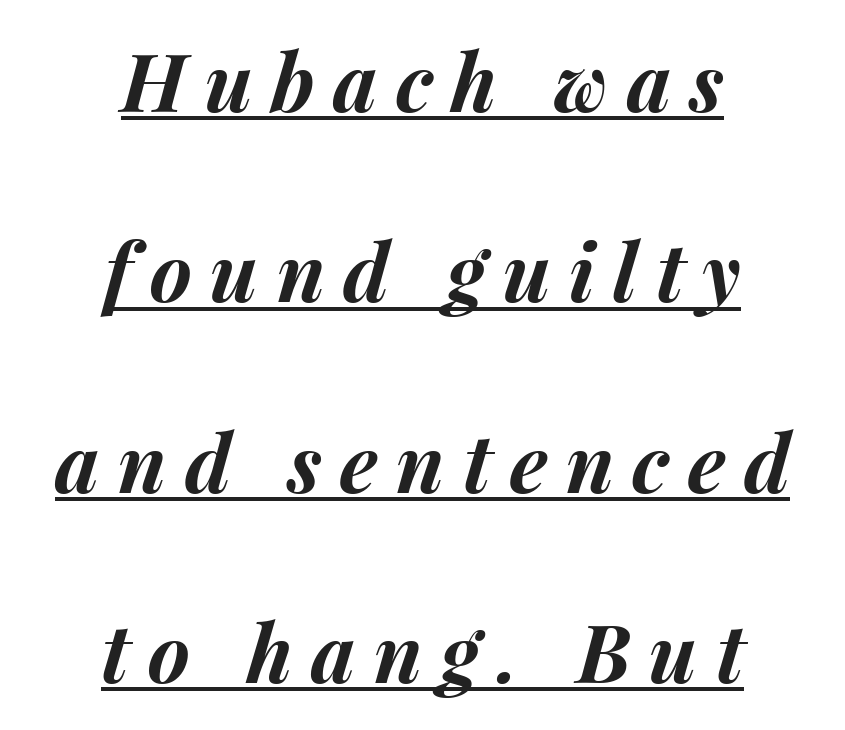
{"italic": "yes", "lean": "right", "slant_degrees": 15, "bold": "yes", "weight": "bold", "width": "normal", "stroke_contrast": "medium", "x_height": "medium", "monospaced": "no", "underline": "yes", "align": "center", "line_spacing": "loose", "line_spacing_ratio": 2.38, "letter_spacing": "wide", "letter_spacing_em": 0.23, "glyph_px": 80}
